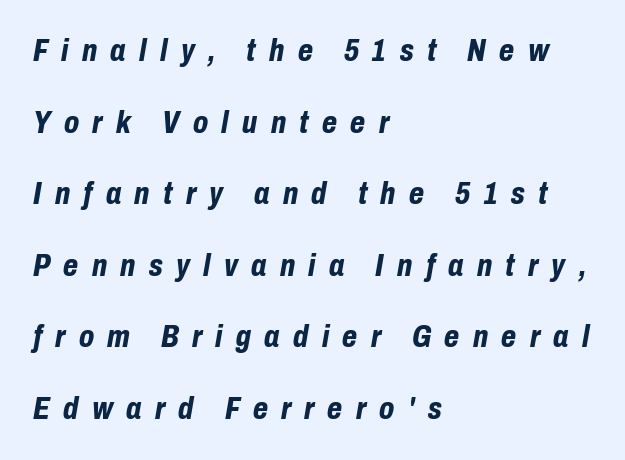
The image shows 31 px bold, condensed type, italic (leaning right); set left-aligned, loose line spacing (2.31x), unusually wide letter spacing (+0.43 em), not underlined; low stroke contrast and a medium x-height.
